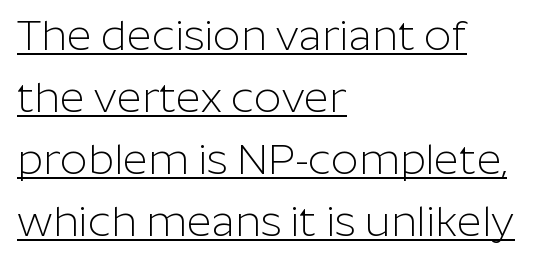
Look at the bottom of the vertical strokes: they stop flat, with no serifs. Students, observe: this is what conventionally led text looks like. The text block is weighted toward the left margin, trailing off unevenly rightward. No heavy texture on the line: the type isn't bold.
